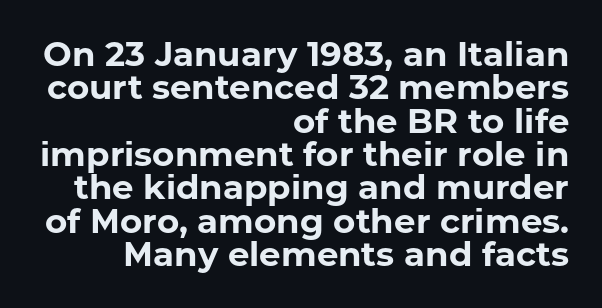
{"serif": "no", "italic": "no", "bold": "yes", "weight": "bold", "width": "normal", "stroke_contrast": "low", "x_height": "medium", "monospaced": "no", "underline": "no", "align": "right", "line_spacing": "tight", "line_spacing_ratio": 0.98, "letter_spacing": "normal", "letter_spacing_em": 0.0, "glyph_px": 34}
